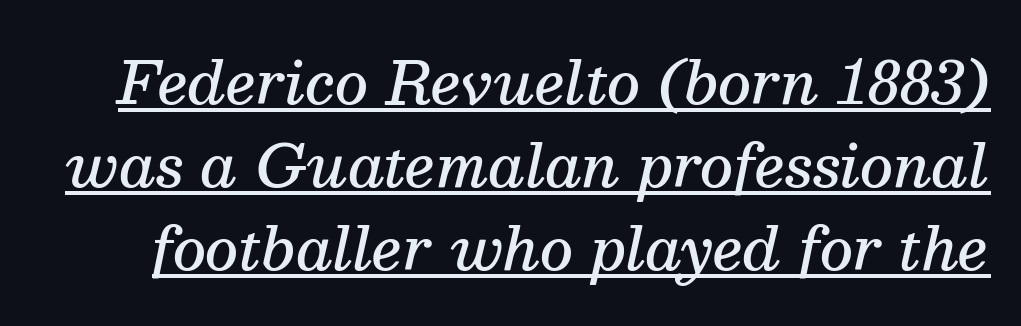
Q: Is the text bold? A: Semi-bold.
Q: Is the text italic (slanted)? A: Yes, it leans right by about 13 degrees.
Q: Is the typeface a serif or a sans-serif typeface? A: Serif.
Q: Is the text underlined? A: Yes.
Q: Is the spacing between letters normal or unusually wide? A: Normal.
Q: Is the spacing between lines tight, normal or loose? A: Normal.
Q: Width (condensed, normal, or wide)? A: Normal.
Q: Stroke contrast? A: Medium.
Q: x-height? A: Medium.
Q: Monospaced? A: No.
